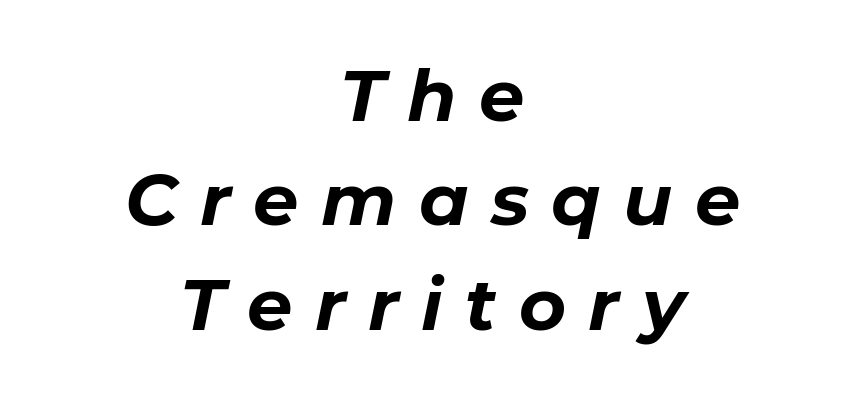
{"italic": "yes", "lean": "right", "slant_degrees": 11, "bold": "yes", "weight": "bold", "width": "normal", "stroke_contrast": "low", "x_height": "medium", "monospaced": "no", "underline": "no", "align": "center", "line_spacing": "normal", "line_spacing_ratio": 1.45, "letter_spacing": "wide", "letter_spacing_em": 0.31, "glyph_px": 72}
